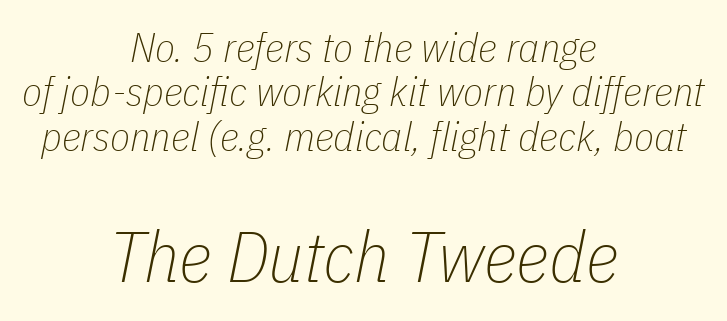
The image shows 71 px thin, condensed type, italic (leaning right); set centered, tight line spacing (1.08x), normal letter spacing, not underlined; the second (bottom) block is 1.73x larger; low stroke contrast and a medium x-height.
